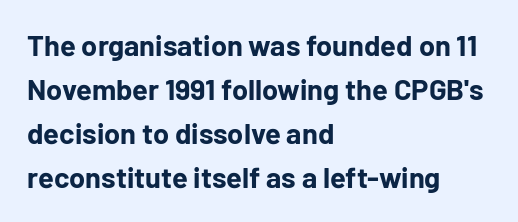
Q: Is the text bold? A: Yes.
Q: Is the text italic (slanted)? A: No, it is upright.
Q: Is the typeface a serif or a sans-serif typeface? A: Sans-serif.
Q: Is the text underlined? A: No.
Q: How is the paragraph aligned? A: Left-aligned.
Q: Is the spacing between letters normal or unusually wide? A: Normal.
Q: Is the spacing between lines tight, normal or loose? A: Normal.
Q: Width (condensed, normal, or wide)? A: Normal.
Q: Stroke contrast? A: Low.
Q: x-height? A: Medium.
Q: Monospaced? A: No.
